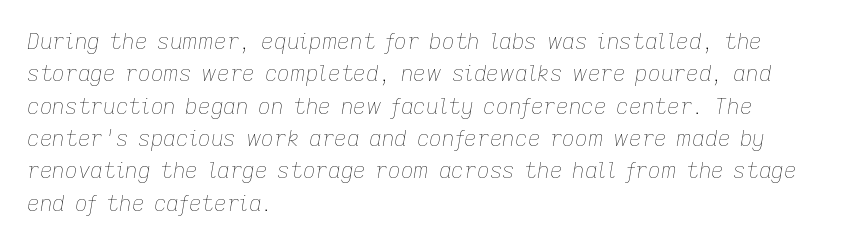
The image shows 22 px text type, italic (leaning right); set left-aligned, normal line spacing (1.47x), normal letter spacing, not underlined.
